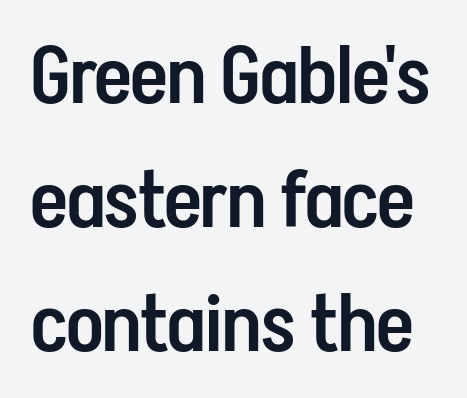
{"serif": "no", "italic": "no", "bold": "semi", "weight": "semibold", "width": "condensed", "stroke_contrast": "low", "x_height": "medium", "monospaced": "no", "underline": "no", "line_spacing": "normal", "line_spacing_ratio": 1.55, "letter_spacing": "normal", "letter_spacing_em": 0.0, "glyph_px": 80}
